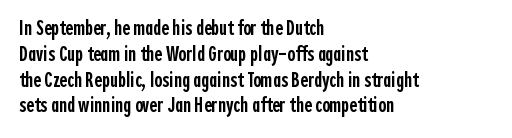
Weight: semibold (demi). Clear beneath every line of the passage. Nothing unusual about the tracking: characters are spaced as the font intends. Notice how the stems are strictly vertical — no italics here. This sample is left-justified, so line endings fall wherever the words run out.
